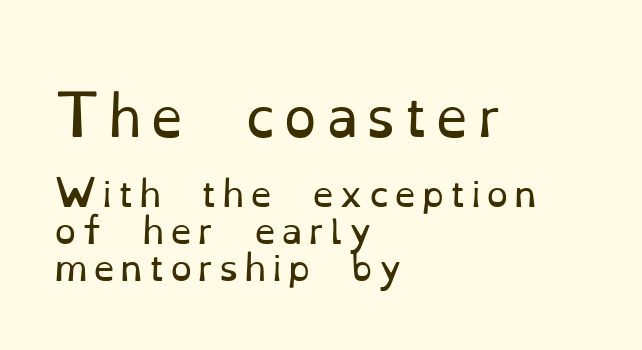
The image shows 53 px regular-weight serif type, upright; set left-aligned, tight line spacing (1.05x), not underlined; the first (top) block is 1.51x larger; low stroke contrast and a small x-height.
